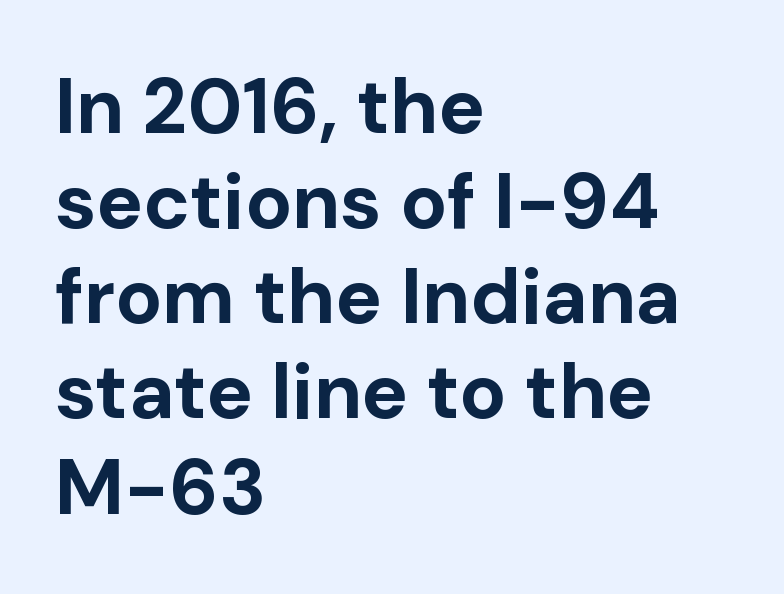
The image shows 78 px bold sans-serif type, upright; set left-aligned, line spacing 1.22x, normal letter spacing, not underlined; low stroke contrast and a medium x-height.
